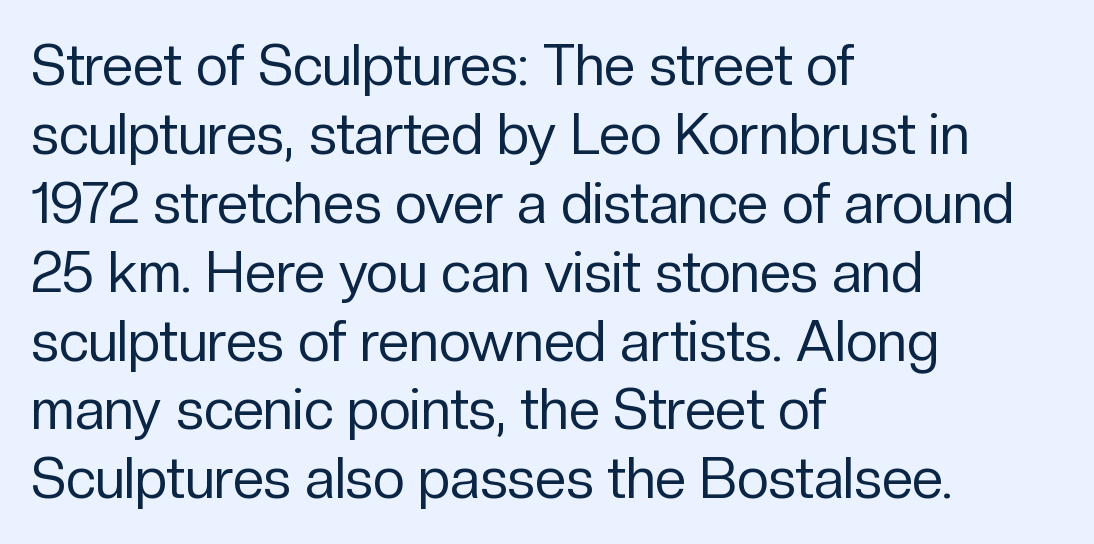
{"serif": "no", "italic": "no", "bold": "no", "weight": "regular", "width": "normal", "stroke_contrast": "low", "x_height": "medium", "monospaced": "no", "underline": "no", "align": "left", "line_spacing_ratio": 1.23, "letter_spacing": "normal", "letter_spacing_em": 0.0, "glyph_px": 56}
